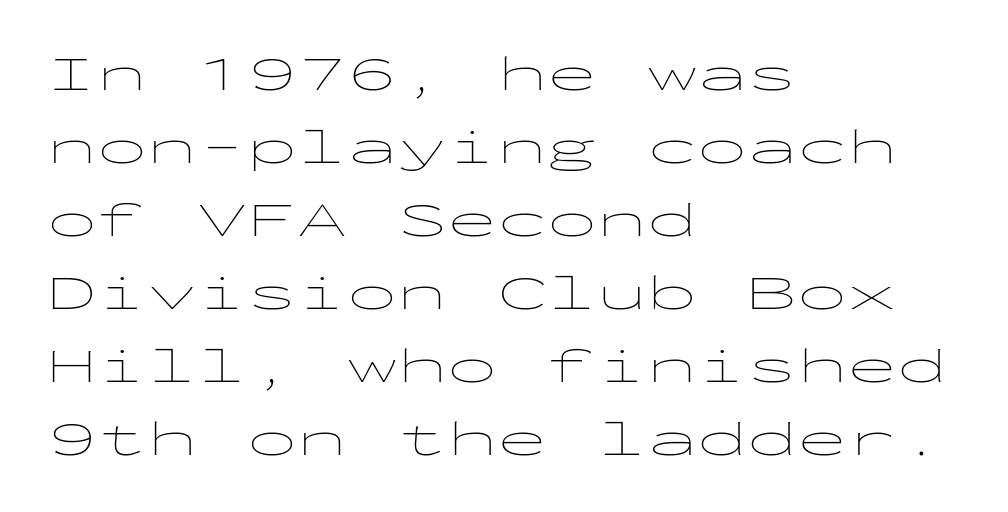
The image shows 50 px thin, wide sans-serif type, upright, monospaced; set left-aligned, normal line spacing (1.46x), normal letter spacing, not underlined; low stroke contrast and a medium x-height.
